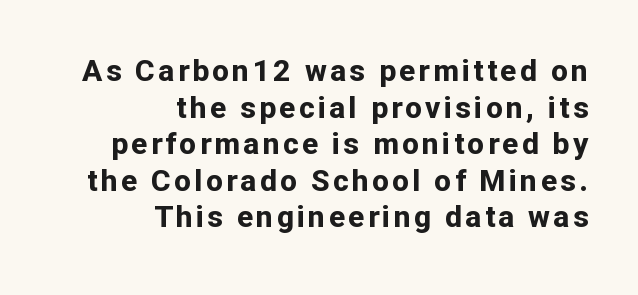
Q: Is the text bold? A: Yes.
Q: Is the text italic (slanted)? A: No, it is upright.
Q: Is the typeface a serif or a sans-serif typeface? A: Sans-serif.
Q: Is the text underlined? A: No.
Q: How is the paragraph aligned? A: Right-aligned.
Q: Width (condensed, normal, or wide)? A: Normal.
Q: Stroke contrast? A: Low.
Q: x-height? A: Medium.
Q: Monospaced? A: No.
